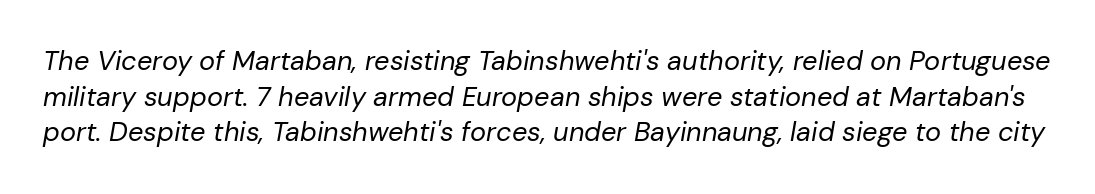
Glyph-to-glyph distance matches everyday printed text. Check under the words: just untouched page. Summary of weight: not heavy and not bold. Is there much room between lines? A standard amount, neither cramped nor airy.
